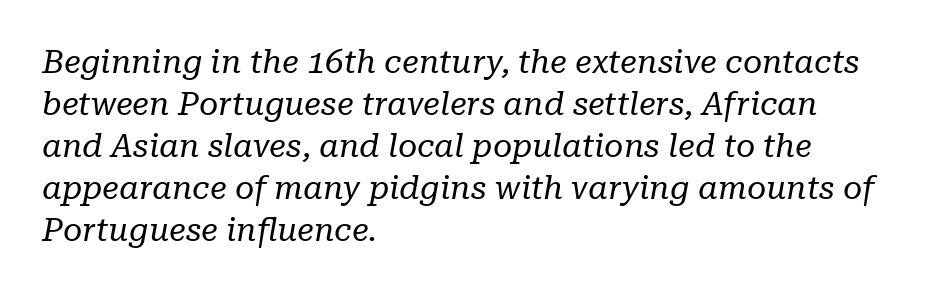
The image shows 33 px regular-weight serif type, italic (leaning right); set left-aligned, normal line spacing (1.27x), normal letter spacing, not underlined; low stroke contrast and a medium x-height.
